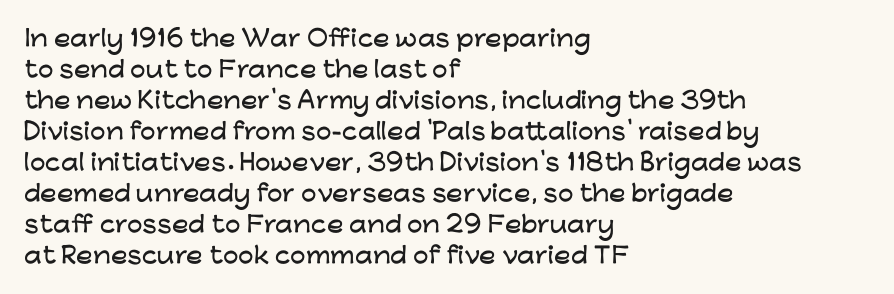
No italicization has been applied; the sample stays upright. The text block is weighted toward the left margin, trailing off unevenly rightward. Each row of text sits above clean, open space. Leading matches the norm, producing a regular column. Nobody touched the tracking dial on this one.
